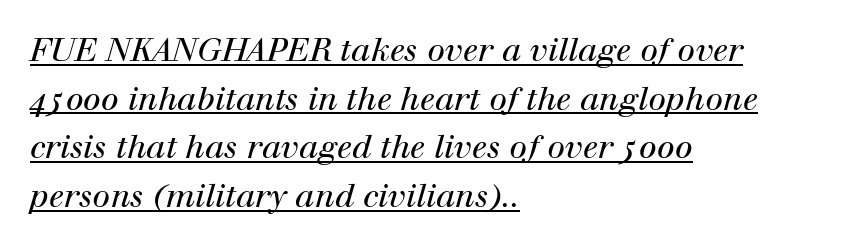
Q: Is the text bold? A: No.
Q: Is the text italic (slanted)? A: Yes, it leans right by about 12 degrees.
Q: Is the typeface a serif or a sans-serif typeface? A: Serif.
Q: Is the text underlined? A: Yes.
Q: How is the paragraph aligned? A: Left-aligned.
Q: Is the spacing between letters normal or unusually wide? A: Normal.
Q: Is the spacing between lines tight, normal or loose? A: Normal.
Q: Width (condensed, normal, or wide)? A: Normal.
Q: Stroke contrast? A: High.
Q: x-height? A: Medium.
Q: Monospaced? A: No.
